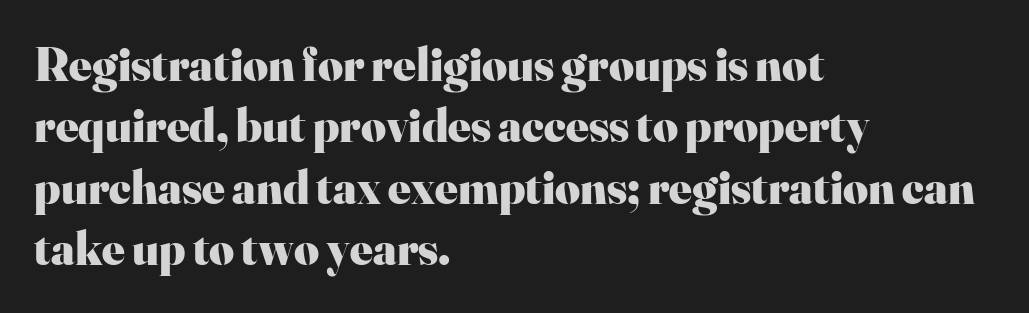
Q: Is the text bold? A: Yes.
Q: Is the text italic (slanted)? A: No, it is upright.
Q: Is the typeface a serif or a sans-serif typeface? A: Serif.
Q: Is the text underlined? A: No.
Q: How is the paragraph aligned? A: Left-aligned.
Q: Is the spacing between letters normal or unusually wide? A: Normal.
Q: Is the spacing between lines tight, normal or loose? A: Normal.
Q: Width (condensed, normal, or wide)? A: Normal.
Q: Stroke contrast? A: High.
Q: x-height? A: Small.
Q: Monospaced? A: No.
